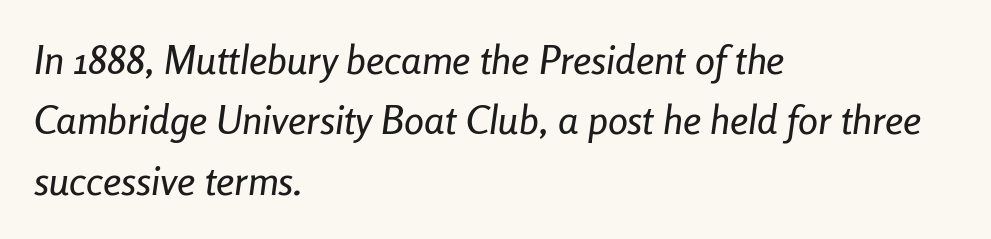
The image shows 40 px condensed type, italic (leaning right); set left-aligned, normal line spacing (1.51x), normal letter spacing, not underlined; low stroke contrast and a medium x-height.
